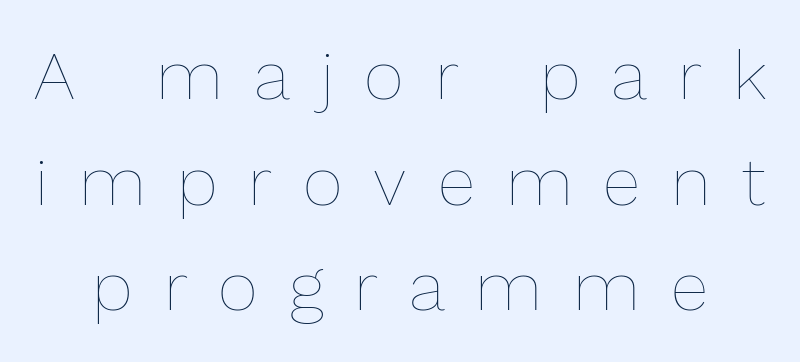
Q: Is the text bold? A: No.
Q: Is the text italic (slanted)? A: No, it is upright.
Q: Is the text underlined? A: No.
Q: Is the spacing between letters normal or unusually wide? A: Unusually wide.
Q: Is the spacing between lines tight, normal or loose? A: Normal.
Q: Width (condensed, normal, or wide)? A: Normal.
Q: Stroke contrast? A: Low.
Q: x-height? A: Medium.
Q: Monospaced? A: No.
